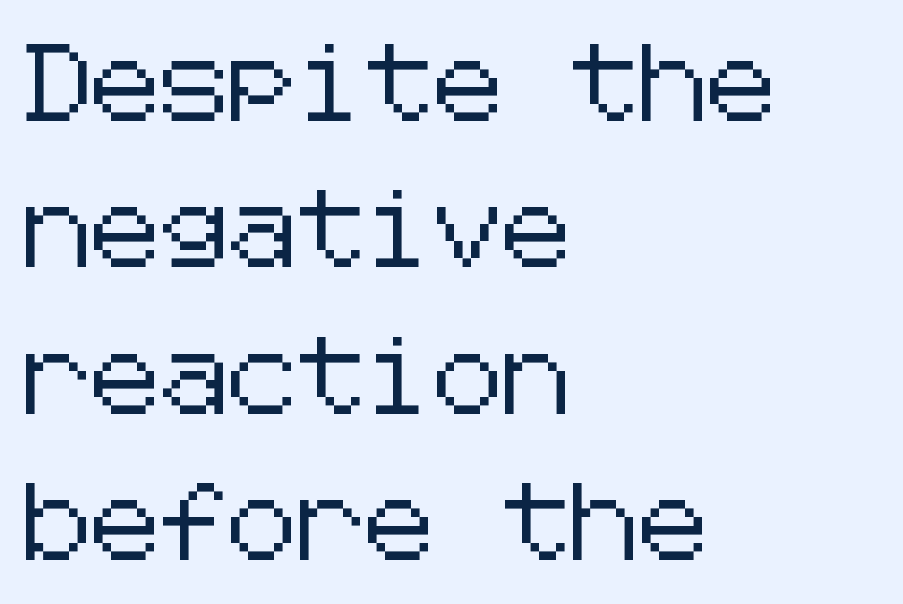
{"serif": "no", "italic": "no", "width": "normal", "stroke_contrast": "low", "x_height": "medium", "underline": "no", "align": "left", "line_spacing": "loose", "line_spacing_ratio": 1.9, "letter_spacing": "normal", "letter_spacing_em": 0.0, "glyph_px": 77}
